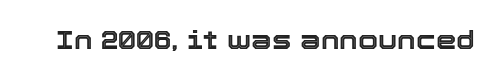
{"italic": "no", "underline": "no", "letter_spacing": "normal", "letter_spacing_em": 0.0, "glyph_px": 26}
